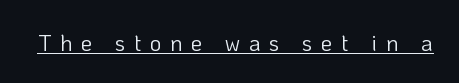
Q: Is the text bold? A: No.
Q: Is the text italic (slanted)? A: No, it is upright.
Q: Is the text underlined? A: Yes.
Q: Is the spacing between letters normal or unusually wide? A: Unusually wide.
